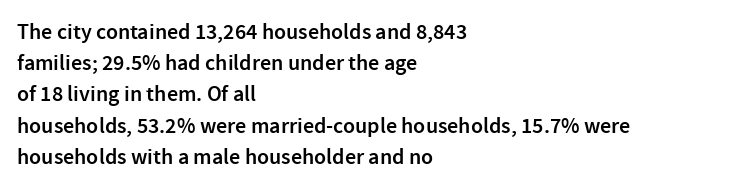
The image shows 22 px text type, upright; set left-aligned, normal line spacing (1.42x), normal letter spacing, not underlined.
